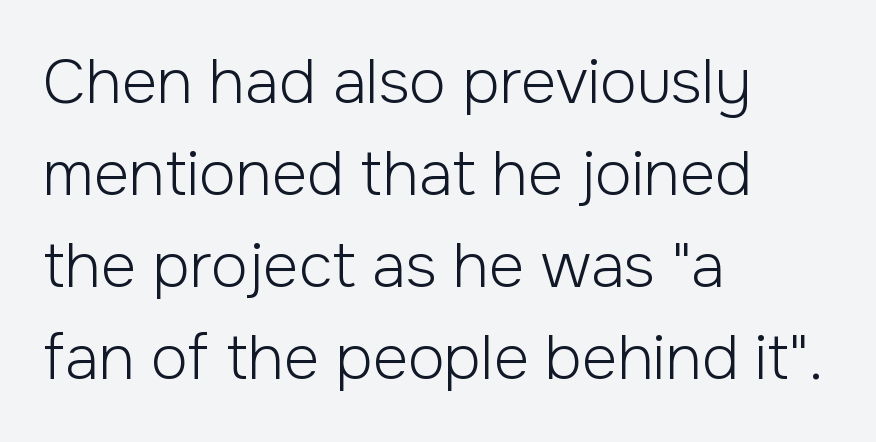
The image shows 61 px light sans-serif type, upright; set left-aligned, normal line spacing (1.51x), normal letter spacing, not underlined; low stroke contrast and a medium x-height.
